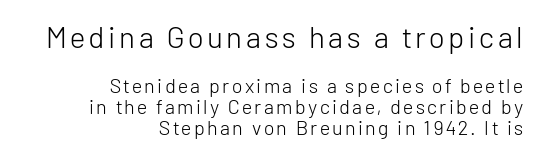
Q: Is the text bold? A: No.
Q: Is the text italic (slanted)? A: No, it is upright.
Q: Is the typeface a serif or a sans-serif typeface? A: Sans-serif.
Q: Is the text underlined? A: No.
Q: How is the paragraph aligned? A: Right-aligned.
Q: Is the spacing between lines tight, normal or loose? A: Tight.
Q: Which block of text is set in a larger size, the first (top) or the second (bottom)? A: The first (top) one.
Q: Width (condensed, normal, or wide)? A: Normal.
Q: Stroke contrast? A: Low.
Q: x-height? A: Medium.
Q: Monospaced? A: No.
